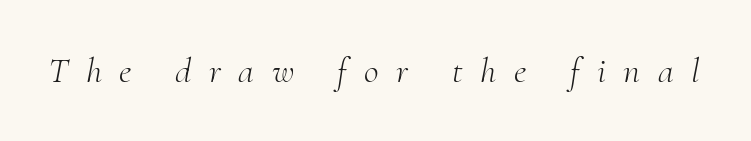
The typesetting does not lean heavy: it is not bold. The space directly below the letters is spotless. The lettering tilts uniformly, giving the passage an italic look. Little horizontal feet cap the strokes, marking this as serif type.
